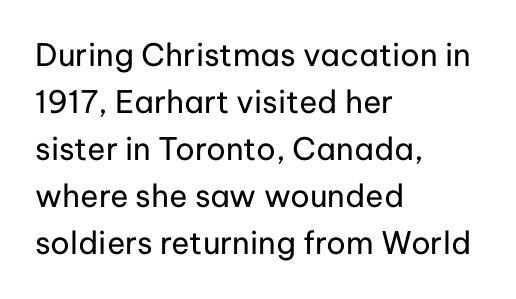
Q: Is the text bold? A: No.
Q: Is the text italic (slanted)? A: No, it is upright.
Q: Is the typeface a serif or a sans-serif typeface? A: Sans-serif.
Q: Is the text underlined? A: No.
Q: How is the paragraph aligned? A: Left-aligned.
Q: Is the spacing between letters normal or unusually wide? A: Normal.
Q: Is the spacing between lines tight, normal or loose? A: Normal.
Q: Width (condensed, normal, or wide)? A: Normal.
Q: Stroke contrast? A: Low.
Q: x-height? A: Medium.
Q: Monospaced? A: No.
